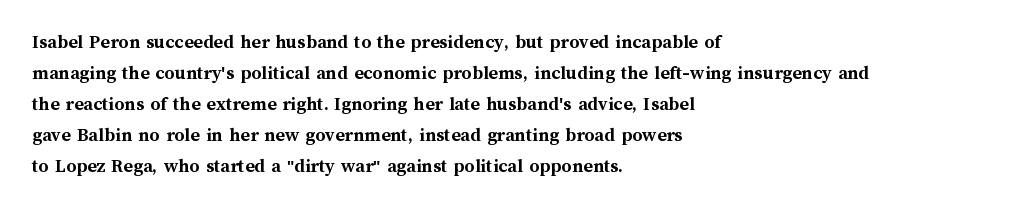
The image shows 20 px bold type, upright; set left-aligned, normal line spacing (1.55x), normal letter spacing, not underlined.
